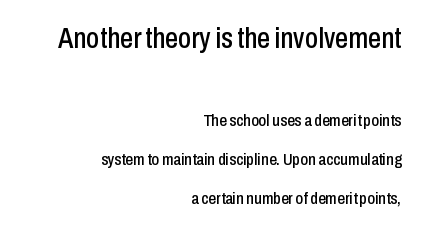
All the whitespace from short lines collects on the left. The space beneath each line is pristine and unruled. The line texture is even and compact thanks to regular tracking. The characters display no serif detailing; their extremities are plain.
